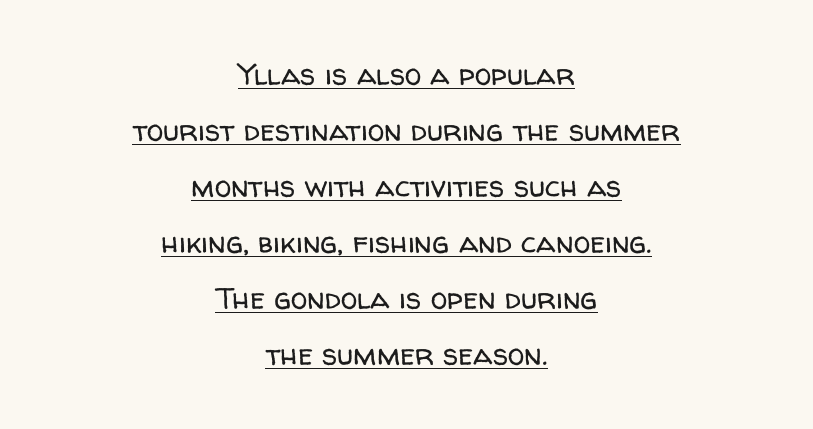
{"serif": "no", "italic": "no", "bold": "no", "weight": "regular", "width": "normal", "stroke_contrast": "low", "x_height": "medium", "monospaced": "no", "underline": "yes", "align": "center", "line_spacing_ratio": 1.87, "letter_spacing": "normal", "letter_spacing_em": 0.0, "glyph_px": 30}
